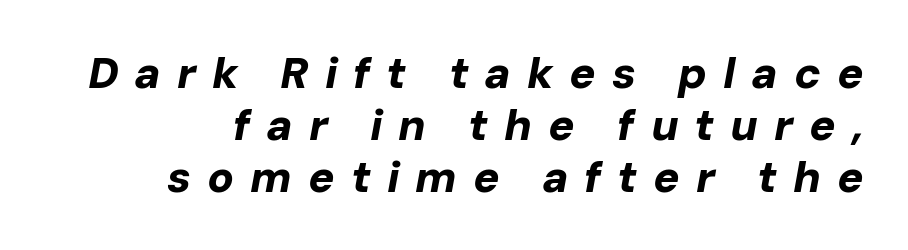
Q: Is the text bold? A: Yes.
Q: Is the text italic (slanted)? A: Yes, it leans right by about 10 degrees.
Q: Is the text underlined? A: No.
Q: How is the paragraph aligned? A: Right-aligned.
Q: Is the spacing between letters normal or unusually wide? A: Unusually wide.
Q: Width (condensed, normal, or wide)? A: Normal.
Q: Stroke contrast? A: Low.
Q: x-height? A: Medium.
Q: Monospaced? A: No.
